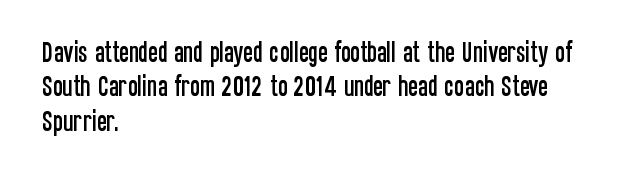
If you drew a ruler down the left edge, every line would touch it. Any mark beneath the type? The region is blank. Vertical spacing — default. It's the straight-up-and-down kind of type.
